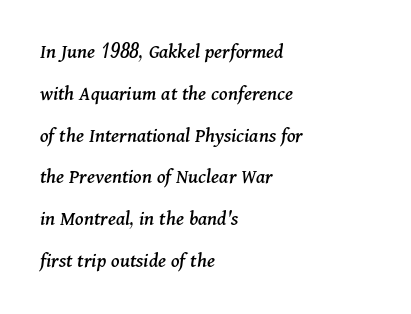
{"italic": "yes", "lean": "right", "slant_degrees": 11, "underline": "no", "align": "left", "line_spacing": "loose", "line_spacing_ratio": 1.99, "letter_spacing": "normal", "letter_spacing_em": 0.0, "glyph_px": 21}
